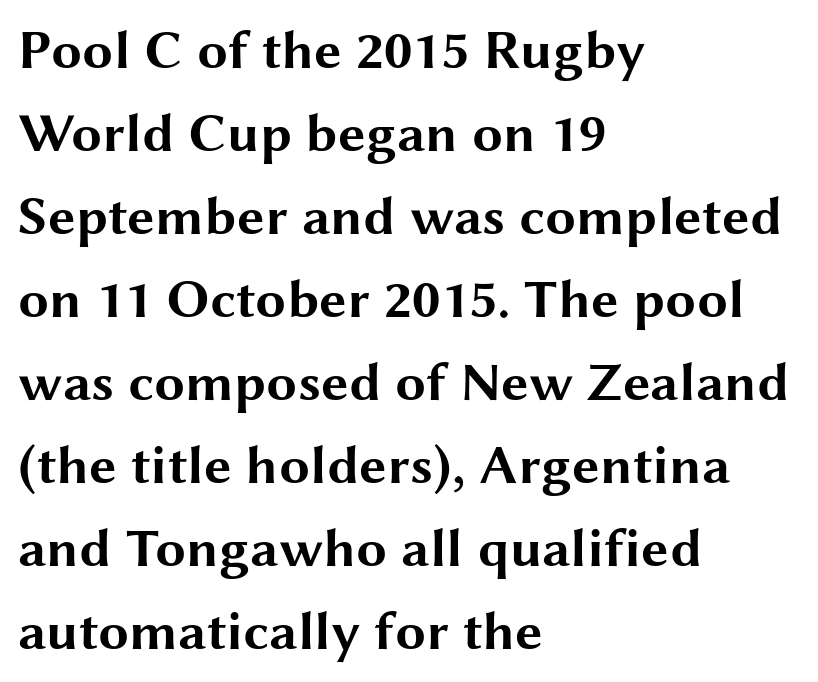
Q: Is the text bold? A: Yes.
Q: Is the text italic (slanted)? A: No, it is upright.
Q: Is the typeface a serif or a sans-serif typeface? A: Sans-serif.
Q: Is the text underlined? A: No.
Q: How is the paragraph aligned? A: Left-aligned.
Q: Is the spacing between letters normal or unusually wide? A: Normal.
Q: Is the spacing between lines tight, normal or loose? A: Normal.
Q: Width (condensed, normal, or wide)? A: Wide.
Q: Stroke contrast? A: Medium.
Q: x-height? A: Medium.
Q: Monospaced? A: No.
